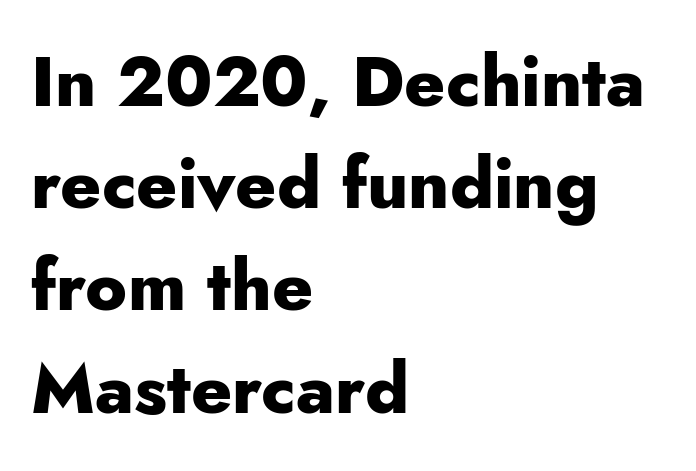
Caption: multi-line text, flush left, ragged right. Glyph-to-glyph distance matches everyday printed text. You can tell from the bare stems that sans-serif type was used. Its strokes are broad and dark, the hallmark of bold type. A typesetter would call this leading conventional body-copy spacing. A clean baseline with only descenders dipping below it.
